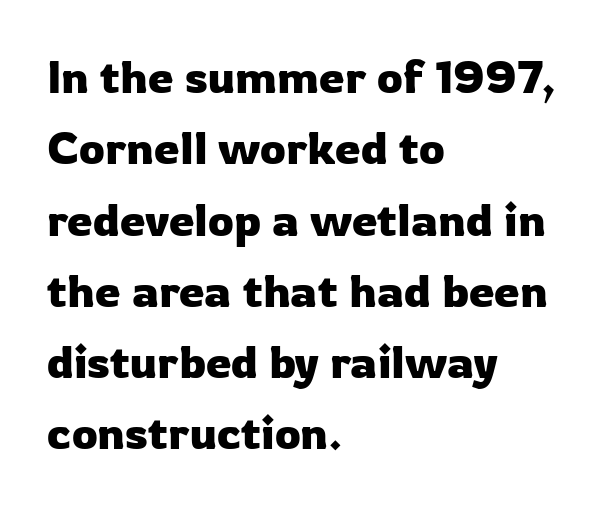
Notice how descenders clear the ascenders below comfortably — that's standard leading. Unmarked baselines from the first word to the last. Nobody touched the tracking dial on this one. This sample is left-justified, so line endings fall wherever the words run out.
